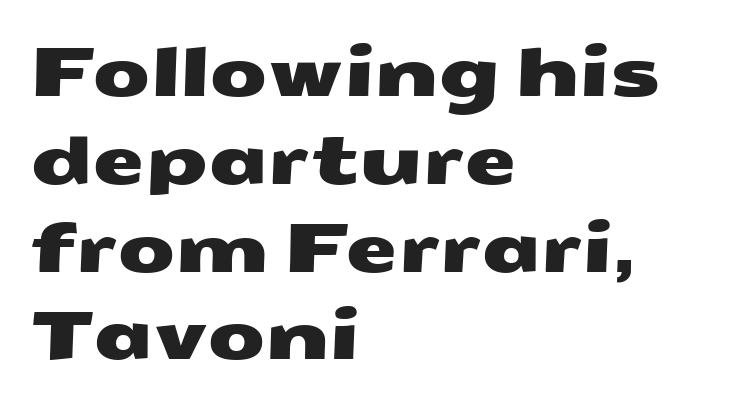
The image shows 67 px wide sans-serif type; set left-aligned, normal line spacing (1.31x), normal letter spacing, not underlined; medium stroke contrast and a medium x-height.
